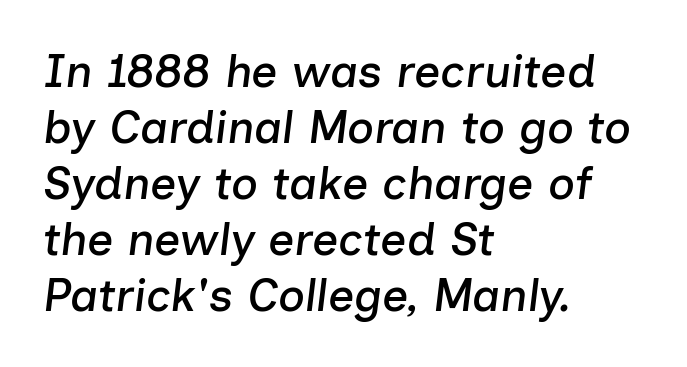
Clear beneath every line of the passage. Nothing unusual about the tracking: characters are spaced as the font intends. Looks like regular typesetting: each glyph gets only the width it needs. The typography opts for an oblique posture over an upright one.
